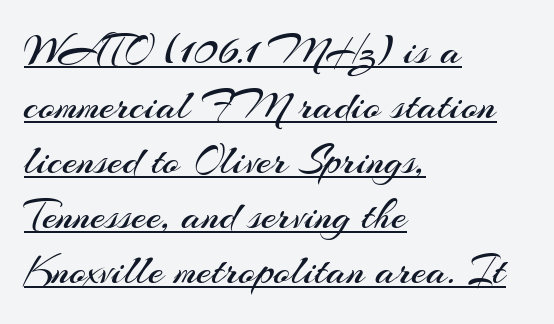
This rendering features underlined lettering. This is not heavy type; no bold has been used. Each new line begins a customary step beneath the previous one. Each line starts at the same left margin while the right side varies.
